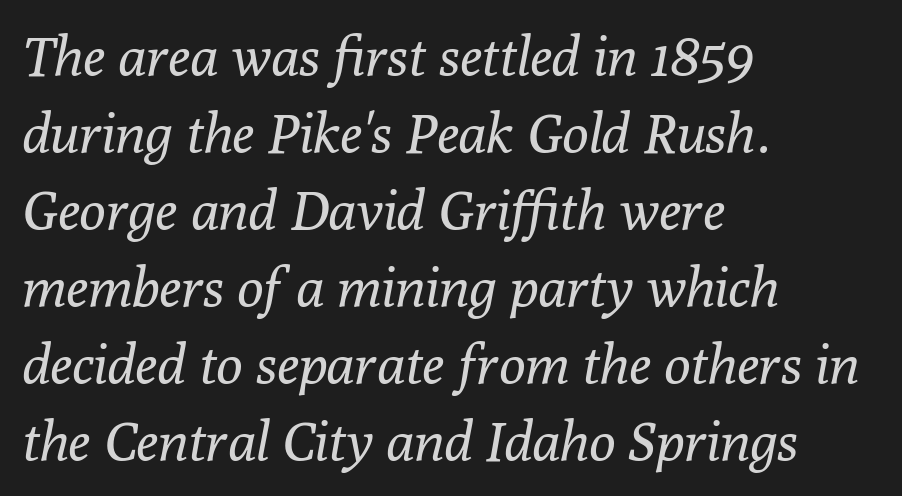
Think of a printed novel: that variable character pitch is what you see here. The text block is weighted toward the left margin, trailing off unevenly rightward. Nobody touched the tracking dial on this one. Check where the strokes stop: tiny serifs finish them off.
